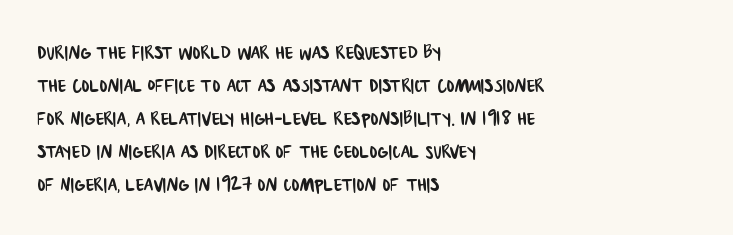
{"underline": "no", "align": "left", "line_spacing": "normal", "line_spacing_ratio": 1.37, "letter_spacing": "normal", "letter_spacing_em": 0.0, "glyph_px": 24}
